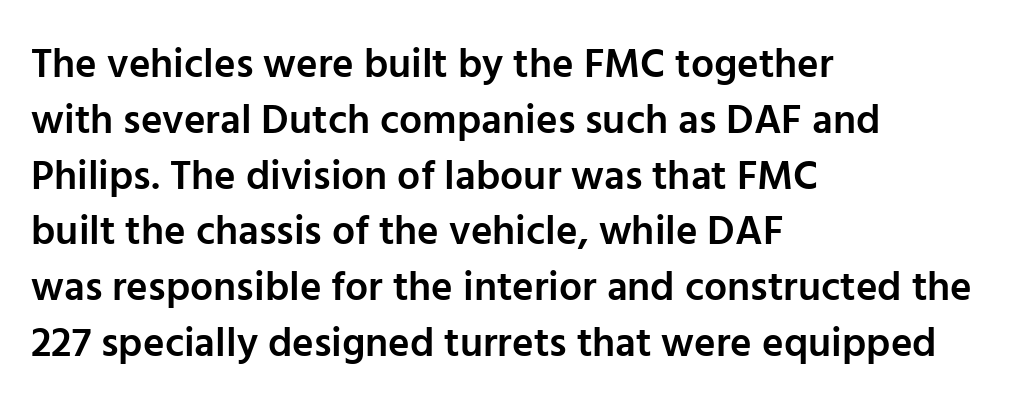
The image shows 41 px semibold sans-serif type, upright; set left-aligned, normal line spacing (1.36x), normal letter spacing, not underlined; low stroke contrast and a medium x-height.
